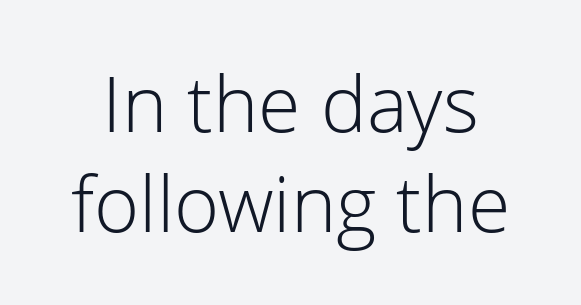
Q: Is the text bold? A: No.
Q: Is the text italic (slanted)? A: No, it is upright.
Q: Is the typeface a serif or a sans-serif typeface? A: Sans-serif.
Q: Is the text underlined? A: No.
Q: Is the spacing between letters normal or unusually wide? A: Normal.
Q: Is the spacing between lines tight, normal or loose? A: Normal.
Q: Width (condensed, normal, or wide)? A: Normal.
Q: Stroke contrast? A: Low.
Q: x-height? A: Medium.
Q: Monospaced? A: No.
